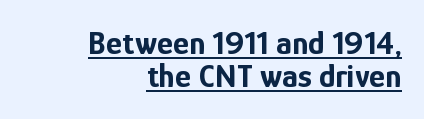
Q: Is the text bold? A: Yes.
Q: Is the text italic (slanted)? A: No, it is upright.
Q: Is the typeface a serif or a sans-serif typeface? A: Sans-serif.
Q: Is the text underlined? A: Yes.
Q: How is the paragraph aligned? A: Right-aligned.
Q: Is the spacing between letters normal or unusually wide? A: Normal.
Q: Is the spacing between lines tight, normal or loose? A: Tight.
Q: Width (condensed, normal, or wide)? A: Condensed.
Q: Stroke contrast? A: Low.
Q: x-height? A: Medium.
Q: Monospaced? A: No.
